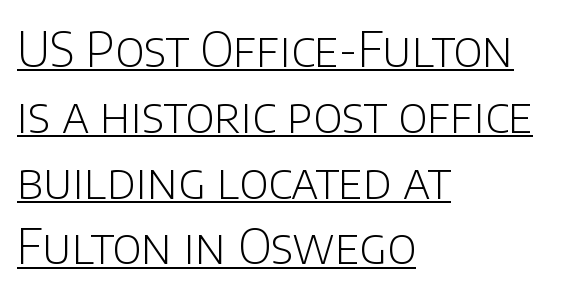
Q: Is the text bold? A: No.
Q: Is the text italic (slanted)? A: No, it is upright.
Q: Is the typeface a serif or a sans-serif typeface? A: Sans-serif.
Q: Is the text underlined? A: Yes.
Q: How is the paragraph aligned? A: Left-aligned.
Q: Is the spacing between letters normal or unusually wide? A: Normal.
Q: Is the spacing between lines tight, normal or loose? A: Normal.
Q: Width (condensed, normal, or wide)? A: Normal.
Q: Stroke contrast? A: Low.
Q: x-height? A: Large.
Q: Monospaced? A: No.
